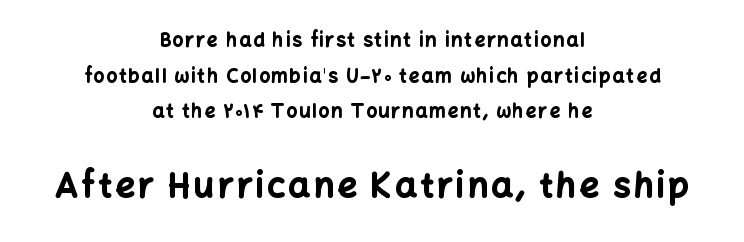
The image shows 34 px bold sans-serif type, upright; set centered, line spacing 1.88x, not underlined; the second (bottom) block is 1.79x larger; low stroke contrast and a medium x-height.
